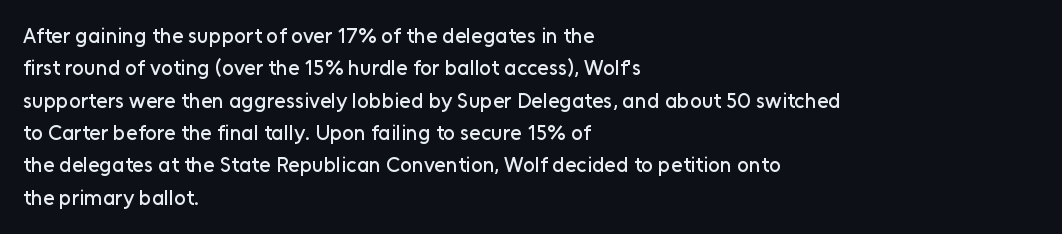
The image shows 21 px text type, upright; set left-aligned, normal line spacing (1.54x), normal letter spacing, not underlined.
